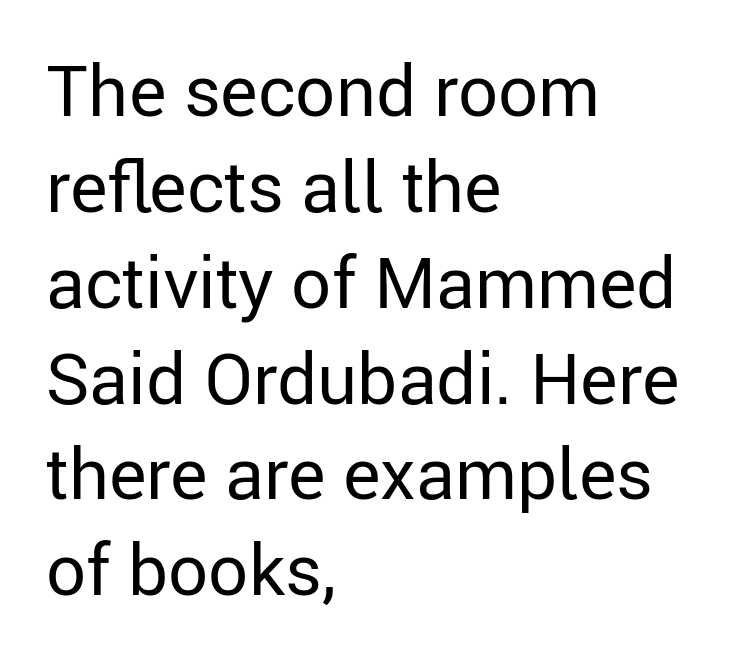
Q: Is the text bold? A: No.
Q: Is the text italic (slanted)? A: No, it is upright.
Q: Is the typeface a serif or a sans-serif typeface? A: Sans-serif.
Q: Is the text underlined? A: No.
Q: How is the paragraph aligned? A: Left-aligned.
Q: Is the spacing between letters normal or unusually wide? A: Normal.
Q: Is the spacing between lines tight, normal or loose? A: Normal.
Q: Width (condensed, normal, or wide)? A: Normal.
Q: Stroke contrast? A: Low.
Q: x-height? A: Medium.
Q: Monospaced? A: No.
